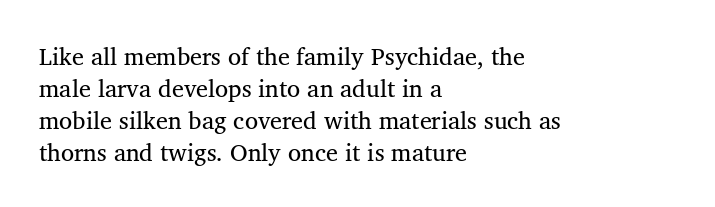
{"italic": "no", "bold": "no", "underline": "no", "align": "left", "line_spacing": "normal", "line_spacing_ratio": 1.33, "letter_spacing": "normal", "letter_spacing_em": 0.0, "glyph_px": 24}
